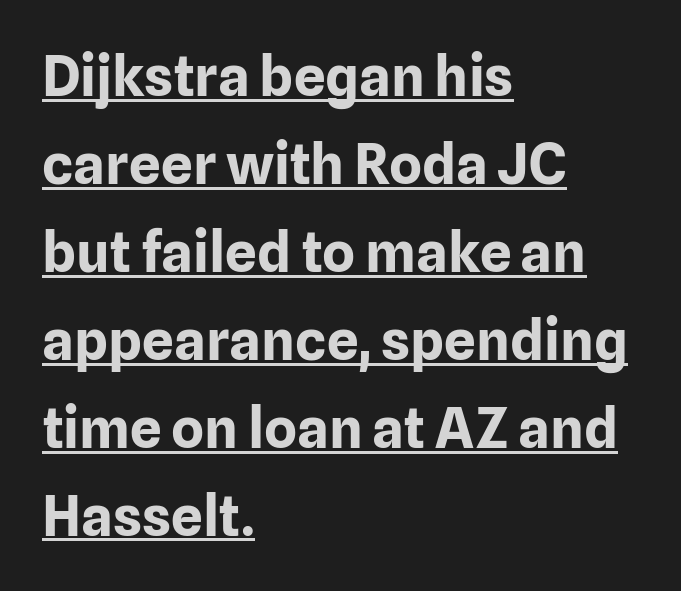
The image shows 56 px bold sans-serif type, upright; set left-aligned, normal line spacing (1.57x), normal letter spacing, underlined; low stroke contrast and a medium x-height.
